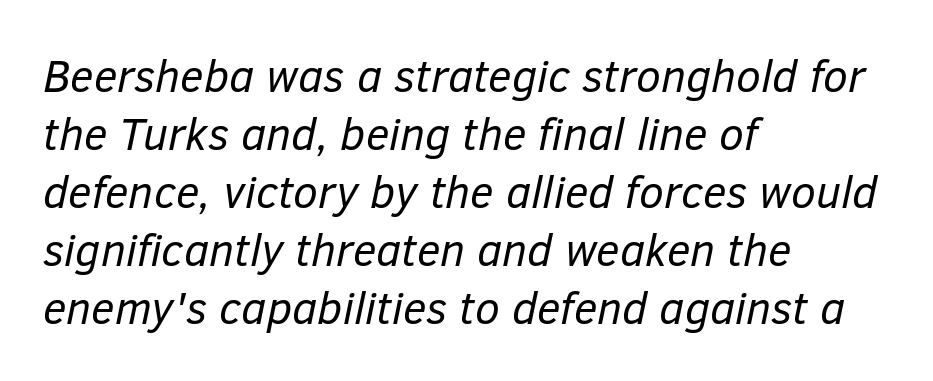
Varying glyph widths throughout — classic text-font behaviour. The typeface has the unassuming heft of standard copy or less. Horizontal bands of white between lines are of average thickness. Underline: absent.
